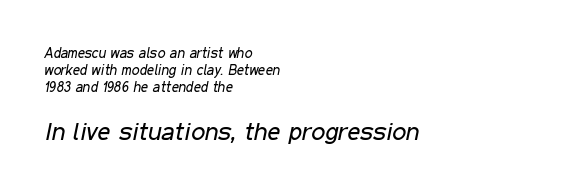
{"italic": "yes", "lean": "right", "slant_degrees": 11, "bold": "no", "underline": "no", "align": "left", "line_spacing_ratio": 1.23, "letter_spacing": "normal", "letter_spacing_em": 0.0, "larger_block": "second", "size_ratio": 1.79, "glyph_px": 25}
